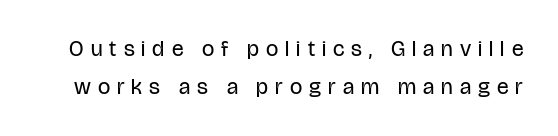
Posture: upright roman. Just letters on the line, the space beneath them empty. Between one letter and the next there's a generous, obvious gap. Stroke thickness stays within the range of a standard reading face or lighter.
